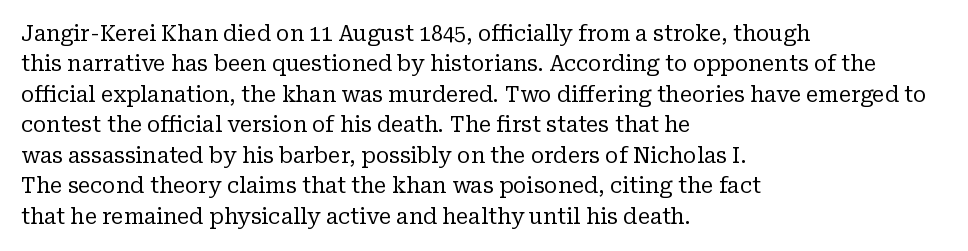
{"italic": "no", "bold": "no", "underline": "no", "align": "left", "line_spacing": "normal", "line_spacing_ratio": 1.45, "letter_spacing": "normal", "letter_spacing_em": 0.0, "glyph_px": 21}
